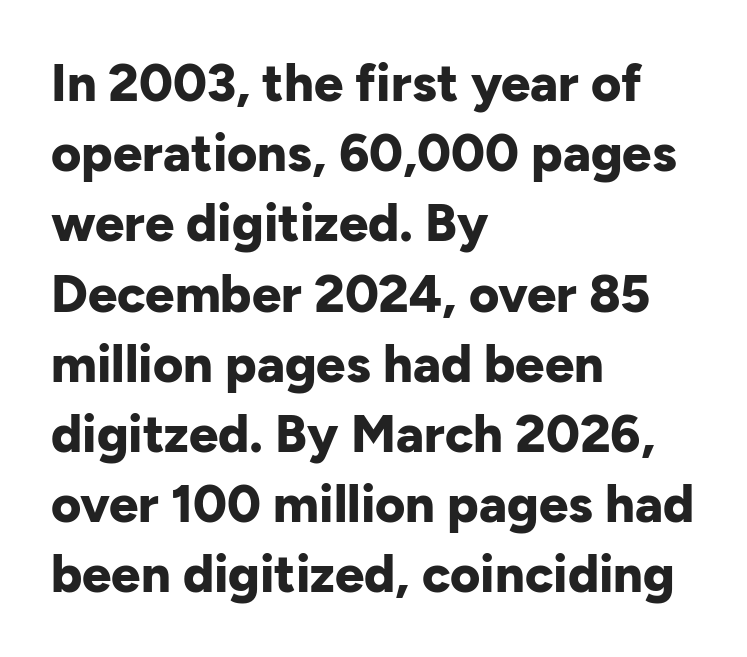
{"serif": "no", "italic": "no", "bold": "yes", "weight": "bold", "width": "normal", "stroke_contrast": "low", "x_height": "medium", "monospaced": "no", "underline": "no", "align": "left", "line_spacing": "normal", "line_spacing_ratio": 1.35, "letter_spacing": "normal", "letter_spacing_em": 0.0, "glyph_px": 52}
